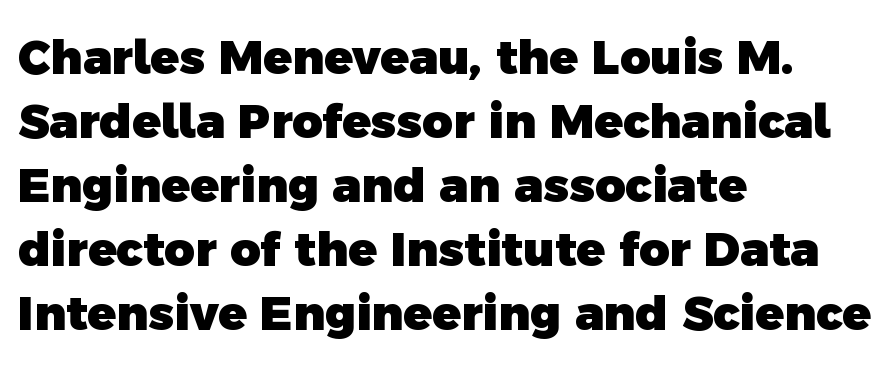
The ragged edge is on the right, which tells us the setting is flush left. These lines sit exactly where default settings would place them. The typesetting leans heavy: a genuine bold. What stands out about the letter spacing? Nothing — it is the standard amount.
